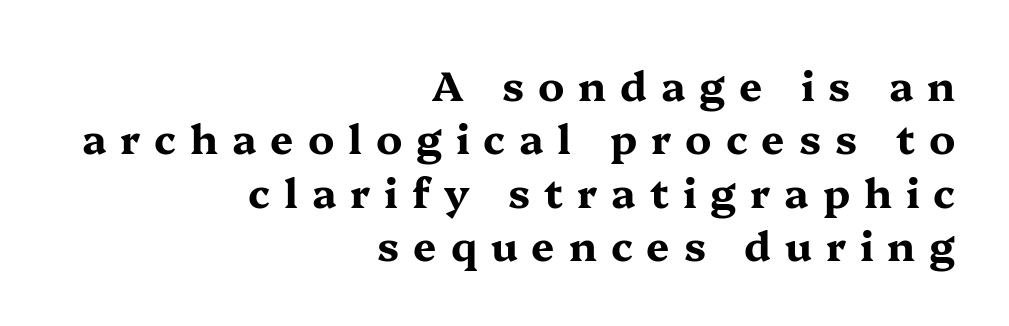
{"serif": "yes", "italic": "no", "bold": "yes", "weight": "bold", "width": "wide", "stroke_contrast": "medium", "x_height": "medium", "monospaced": "no", "underline": "no", "align": "right", "line_spacing": "normal", "line_spacing_ratio": 1.3, "letter_spacing": "wide", "letter_spacing_em": 0.34, "glyph_px": 41}
